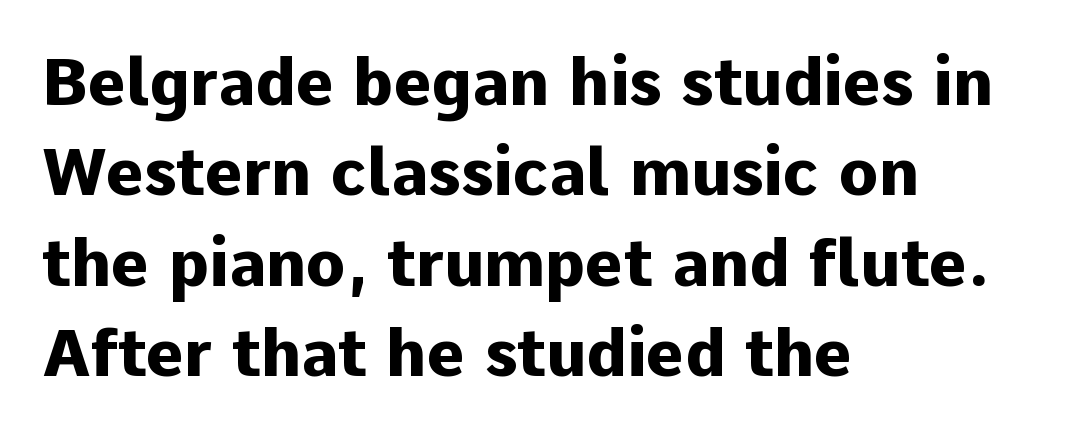
Is the type bold? Yes — the strokes are clearly thick and heavy. The specimen omits any rule beneath the text block's lines. Nope, not italic — everything's standing straight. Look at the tracking — it's just the regular setting, nothing added. A typesetter would call this proportional, since set widths differ per character. Casual observation: everything's shoved over to the left.
